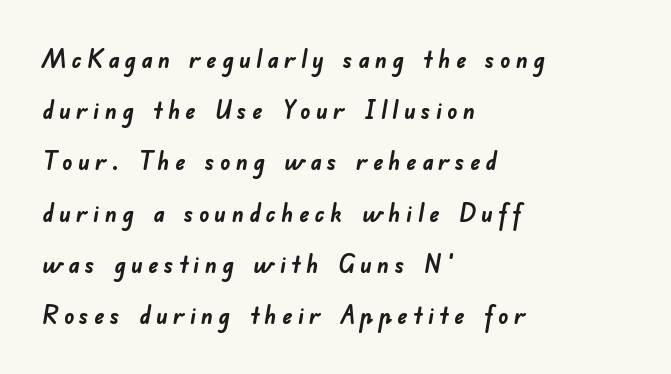
{"bold": "yes", "underline": "no", "align": "left", "line_spacing": "loose", "line_spacing_ratio": 2.05, "letter_spacing": "wide", "letter_spacing_em": 0.21, "glyph_px": 25}
